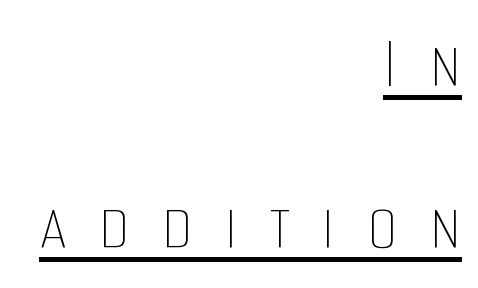
Words appear elongated and porous because spacing is wide. Every row of glyphs terminates at an identical x-position on the right. Proportional: the letters do not fall into vertical columns. If you drew a line through each stem, it would be perfectly vertical. The font is comparable to plain body text, perhaps lighter. Baseline-to-baseline distance is far greater than the letter height.
